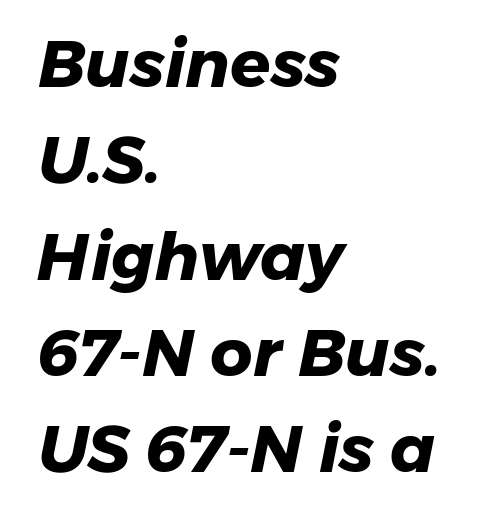
The image shows 66 px heavy sans-serif type; set left-aligned, normal line spacing (1.46x), normal letter spacing, not underlined; low stroke contrast and a medium x-height.
